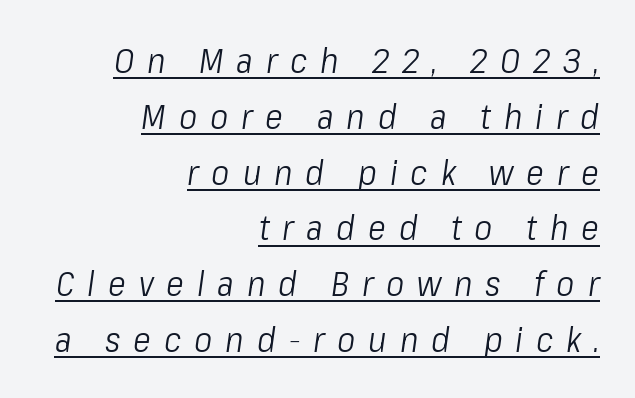
{"italic": "yes", "lean": "right", "slant_degrees": 8, "bold": "no", "weight": "light", "width": "condensed", "stroke_contrast": "low", "x_height": "medium", "monospaced": "no", "underline": "yes", "align": "right", "line_spacing": "normal", "line_spacing_ratio": 1.64, "letter_spacing": "wide", "letter_spacing_em": 0.38, "glyph_px": 34}
